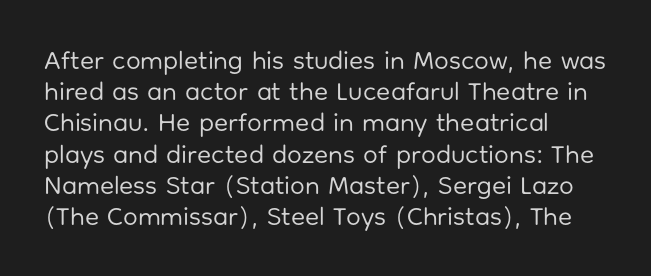
{"italic": "no", "bold": "no", "underline": "no", "align": "left", "line_spacing_ratio": 1.2, "letter_spacing": "normal", "letter_spacing_em": 0.0, "glyph_px": 26}
